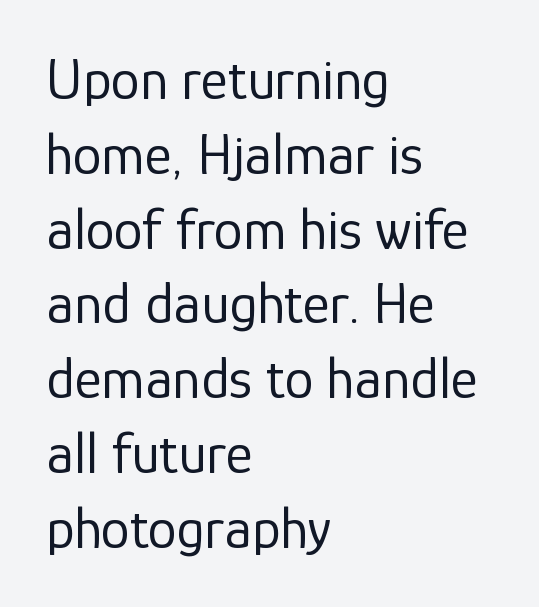
Here the glyphs are tracked normally, forming tight word shapes. The compositor pushed each line to the left boundary. To sum up the face: it is a sans, with no serifs. These lines were composed using upright roman letters.
